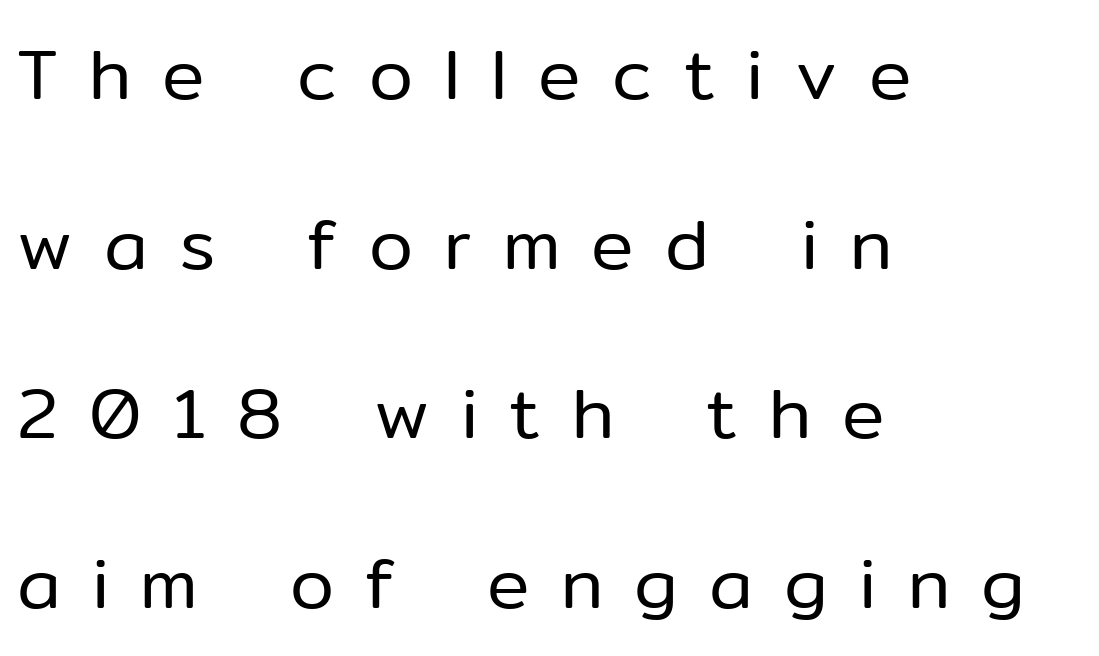
The image shows 71 px regular-weight sans-serif type, upright; set left-aligned, loose line spacing (2.39x), unusually wide letter spacing (+0.44 em), not underlined; low stroke contrast and a medium x-height.
